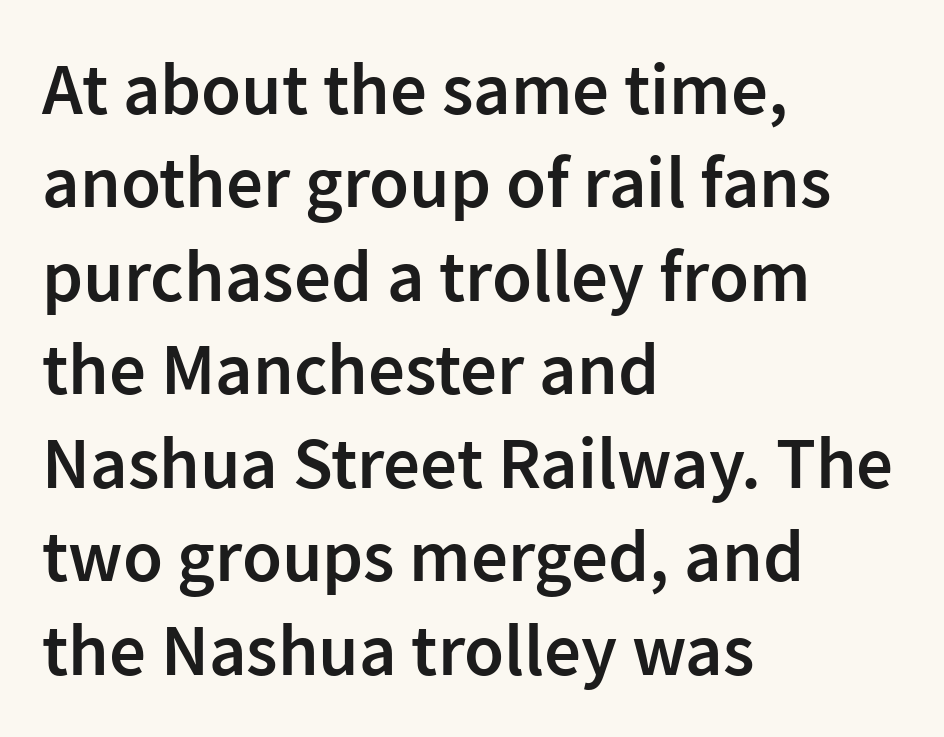
Q: Is the text bold? A: Semi-bold.
Q: Is the text italic (slanted)? A: No, it is upright.
Q: Is the typeface a serif or a sans-serif typeface? A: Sans-serif.
Q: Is the text underlined? A: No.
Q: How is the paragraph aligned? A: Left-aligned.
Q: Is the spacing between letters normal or unusually wide? A: Normal.
Q: Is the spacing between lines tight, normal or loose? A: Normal.
Q: Width (condensed, normal, or wide)? A: Normal.
Q: Stroke contrast? A: Low.
Q: x-height? A: Medium.
Q: Monospaced? A: No.
